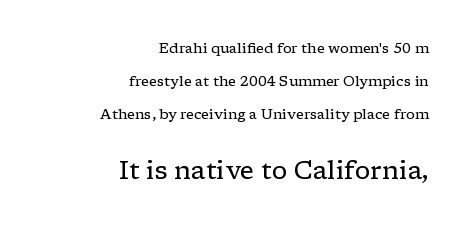
Q: Is the text bold? A: No.
Q: Is the text italic (slanted)? A: No, it is upright.
Q: Is the text underlined? A: No.
Q: How is the paragraph aligned? A: Right-aligned.
Q: Is the spacing between letters normal or unusually wide? A: Normal.
Q: Is the spacing between lines tight, normal or loose? A: Loose.
Q: Which block of text is set in a larger size, the first (top) or the second (bottom)? A: The second (bottom) one.
